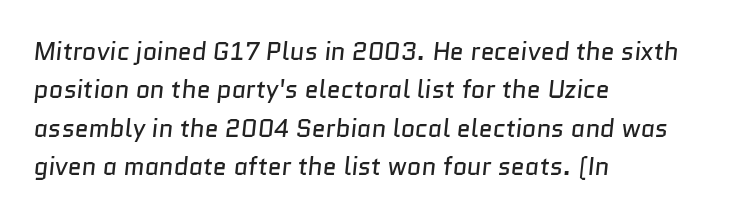
{"bold": "no", "underline": "no", "align": "left", "line_spacing": "normal", "line_spacing_ratio": 1.54, "letter_spacing": "normal", "letter_spacing_em": 0.0, "glyph_px": 25}
